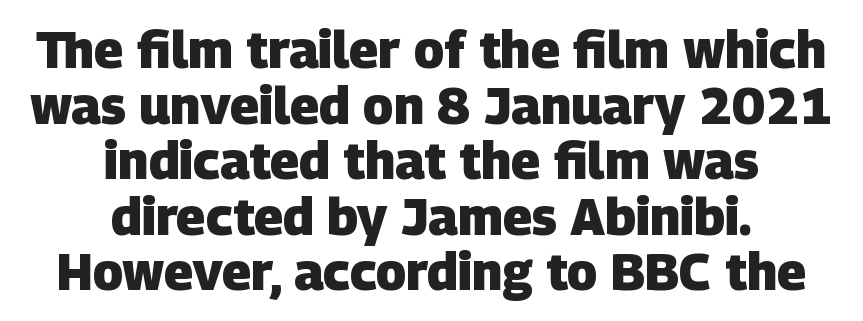
Q: Is the text bold? A: Yes.
Q: Is the typeface a serif or a sans-serif typeface? A: Sans-serif.
Q: Is the text underlined? A: No.
Q: How is the paragraph aligned? A: Centered.
Q: Is the spacing between letters normal or unusually wide? A: Normal.
Q: Is the spacing between lines tight, normal or loose? A: Tight.
Q: Width (condensed, normal, or wide)? A: Normal.
Q: Stroke contrast? A: Low.
Q: x-height? A: Large.
Q: Monospaced? A: No.
